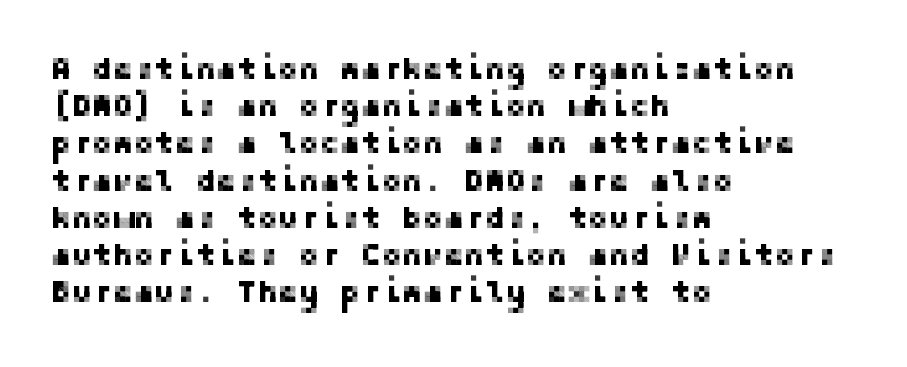
Line beginnings align vertically; line endings do not. Font category for this specimen: sans-serif. Tracking value appears to be zero — textbook default spacing. Every stem runs plumb, perpendicular to the baseline. The strip under each line holds only bare page.
